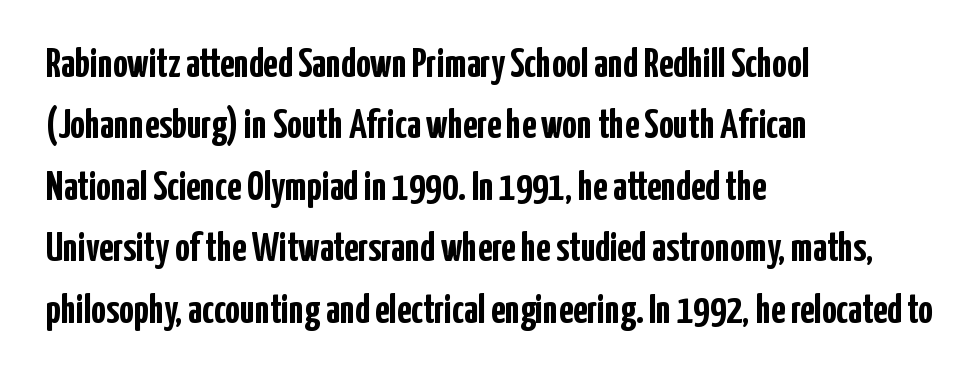
{"serif": "no", "italic": "no", "bold": "yes", "weight": "semibold", "width": "condensed", "stroke_contrast": "low", "x_height": "medium", "monospaced": "no", "underline": "no", "align": "left", "line_spacing": "normal", "line_spacing_ratio": 1.5, "letter_spacing": "normal", "letter_spacing_em": 0.0, "glyph_px": 41}
